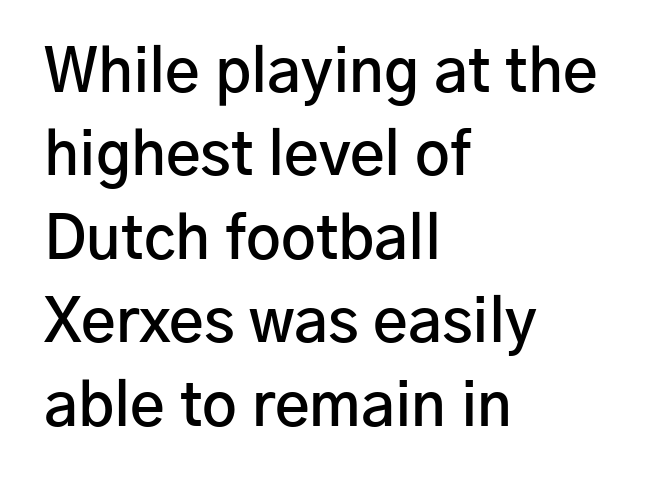
Q: Is the text bold? A: Semi-bold.
Q: Is the text italic (slanted)? A: No, it is upright.
Q: Is the typeface a serif or a sans-serif typeface? A: Sans-serif.
Q: Is the text underlined? A: No.
Q: How is the paragraph aligned? A: Left-aligned.
Q: Is the spacing between letters normal or unusually wide? A: Normal.
Q: Is the spacing between lines tight, normal or loose? A: Normal.
Q: Width (condensed, normal, or wide)? A: Normal.
Q: Stroke contrast? A: Low.
Q: x-height? A: Medium.
Q: Monospaced? A: No.
